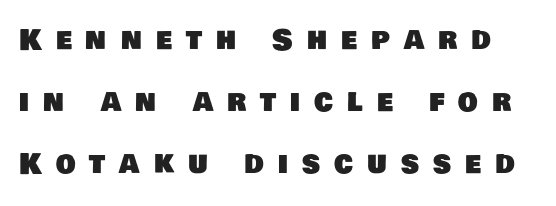
The image shows 28 px sans-serif type; set loose line spacing (2.22x), unusually wide letter spacing (+0.5 em), not underlined; low stroke contrast and a large x-height.
